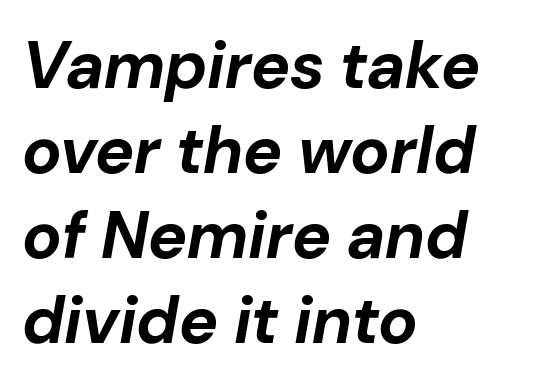
Q: Is the text bold? A: Yes.
Q: Is the text italic (slanted)? A: Yes, it leans right by about 10 degrees.
Q: Is the text underlined? A: No.
Q: How is the paragraph aligned? A: Left-aligned.
Q: Is the spacing between letters normal or unusually wide? A: Normal.
Q: Is the spacing between lines tight, normal or loose? A: Normal.
Q: Width (condensed, normal, or wide)? A: Normal.
Q: Stroke contrast? A: Low.
Q: x-height? A: Medium.
Q: Monospaced? A: No.
